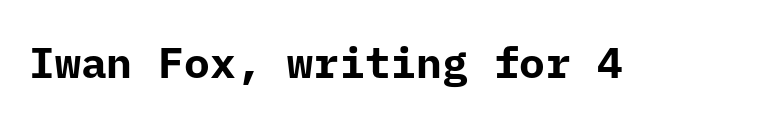
The gap between lines stays unmarked. Honestly, the letter spacing is just normal — you wouldn't notice it. The axis of the letterforms is exactly vertical. The designer went with a sans here, leaving each stem footless. Caption: bold face, heavy strokes.
